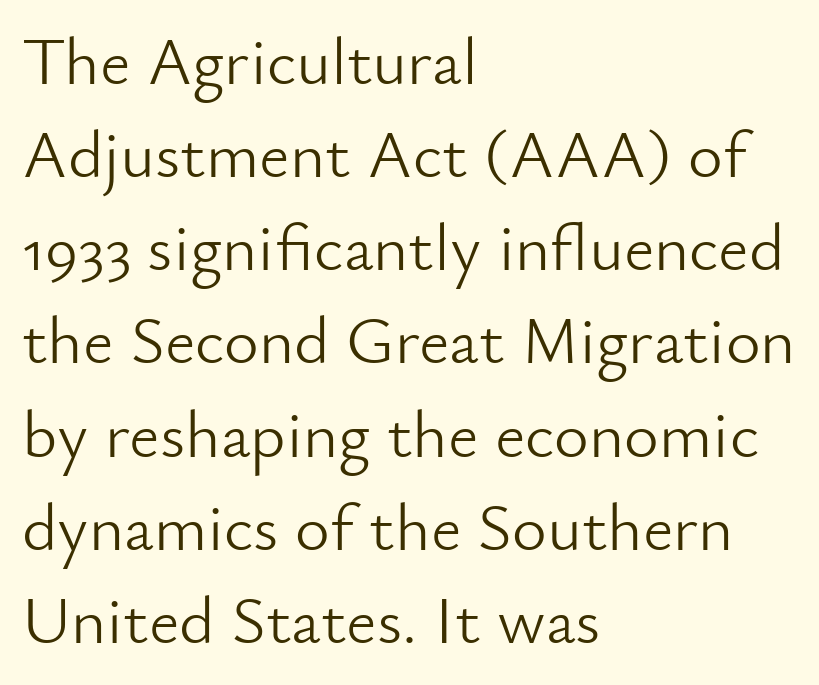
Varying glyph widths throughout — classic text-font behaviour. A sans-serif font was chosen for this passage. Quick note: underline off. Short and long lines alike share a common starting point at left. Posture: straight, roman, zero tilt.
